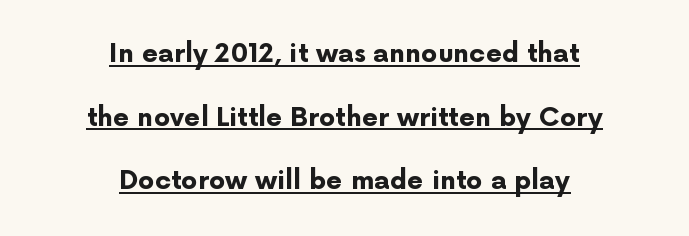
{"italic": "no", "bold": "yes", "underline": "yes", "align": "center", "line_spacing": "loose", "line_spacing_ratio": 2.45, "letter_spacing": "normal", "letter_spacing_em": 0.0, "glyph_px": 26}
